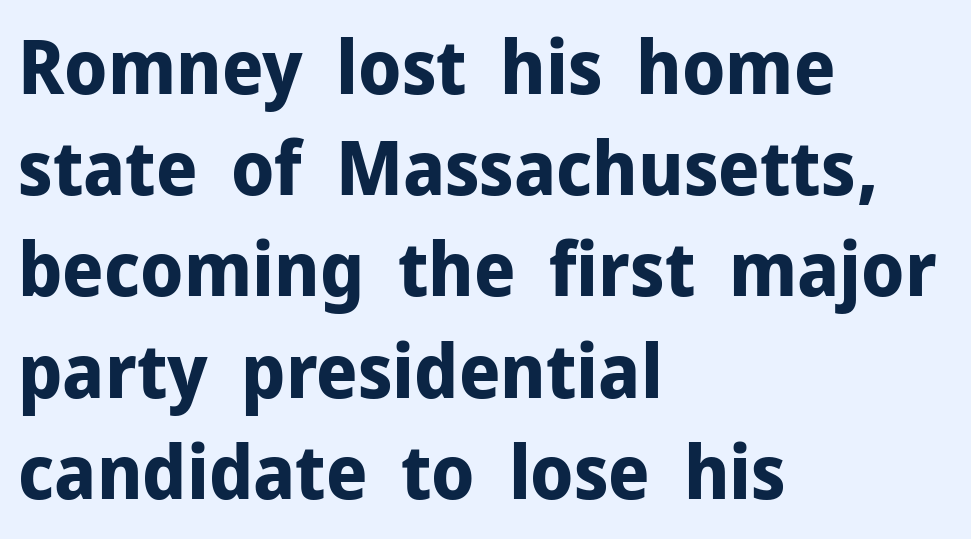
The image shows 75 px bold sans-serif type, upright; set left-aligned, normal line spacing (1.35x), normal letter spacing, not underlined; low stroke contrast and a medium x-height.
